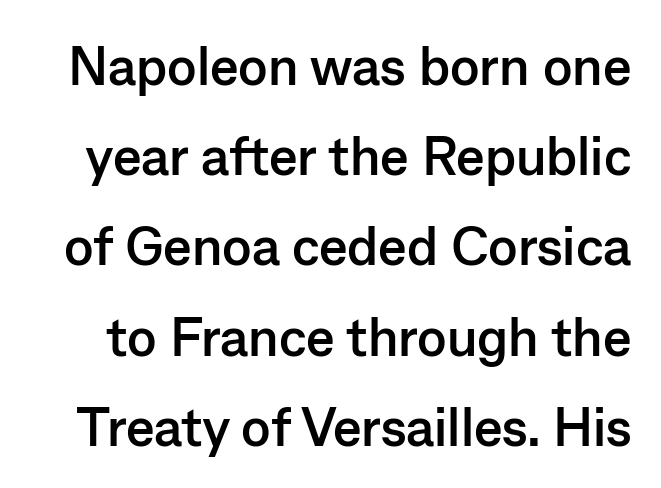
The zone under the glyphs is completely vacant. The axis of the letterforms is exactly vertical. A sans-serif font was chosen for this passage. Does extra space separate the letters? No, they use regular spacing.
